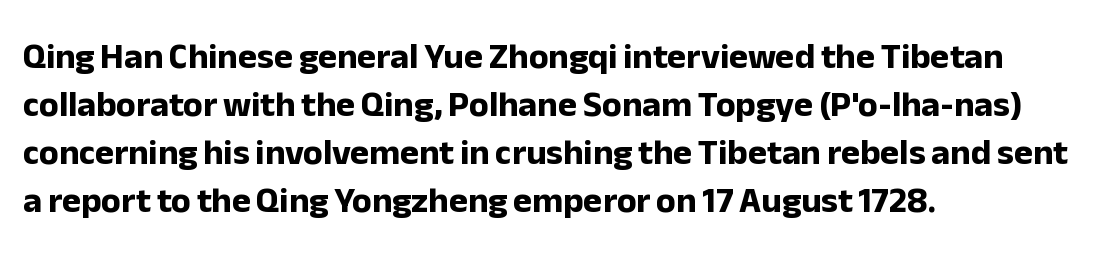
Check under the words: just untouched page. This sample uses a sans-serif face. The face used here has the dense, thick strokes of a bold. Character widths vary here, with narrow letters taking less room than wide ones. Line starts are locked; line ends wander. Evenly set lines give the paragraph a standard silhouette.
